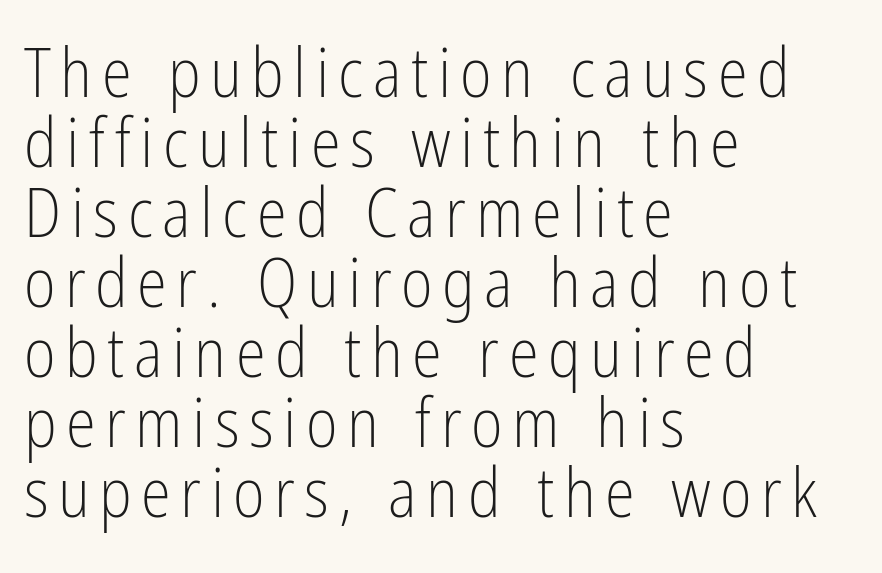
{"serif": "no", "italic": "no", "bold": "no", "weight": "light", "width": "condensed", "stroke_contrast": "low", "x_height": "medium", "monospaced": "no", "underline": "no", "align": "left", "line_spacing": "tight", "line_spacing_ratio": 1.03, "glyph_px": 68}
